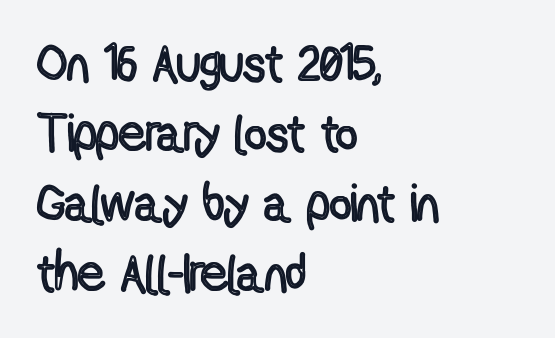
Nobody drew a line under any word here. The leading is moderate, giving the passage an even texture. Every row of glyphs begins at an identical x-position on the left. Does the lettering tilt? It doesn't — this is upright. Note the varied advance widths — an 'i' is clearly narrower than an 'm'.
